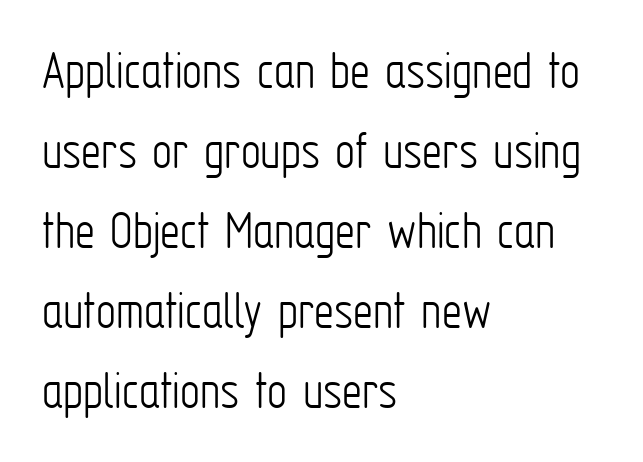
Q: Is the text bold? A: No.
Q: Is the text italic (slanted)? A: No, it is upright.
Q: Is the typeface a serif or a sans-serif typeface? A: Sans-serif.
Q: Is the text underlined? A: No.
Q: How is the paragraph aligned? A: Left-aligned.
Q: Is the spacing between letters normal or unusually wide? A: Normal.
Q: Is the spacing between lines tight, normal or loose? A: Normal.
Q: Width (condensed, normal, or wide)? A: Condensed.
Q: Stroke contrast? A: Low.
Q: x-height? A: Medium.
Q: Monospaced? A: No.
